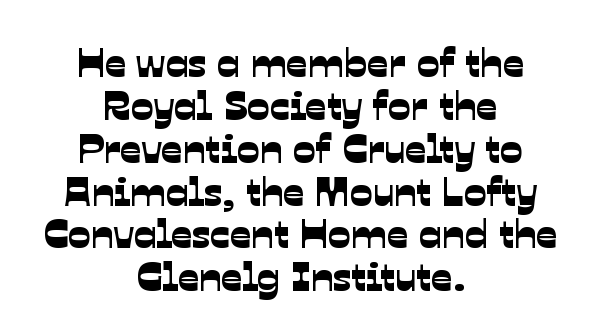
What kind of face is this? One without serifs — a sans. This sample has the flowing, uneven cadence of proportional lettering. Successive baselines arrive quickly, one right under another. Between one letter and the next there's only the usual sliver of space. Does the copy run flush right? No — it is centered line by line.
